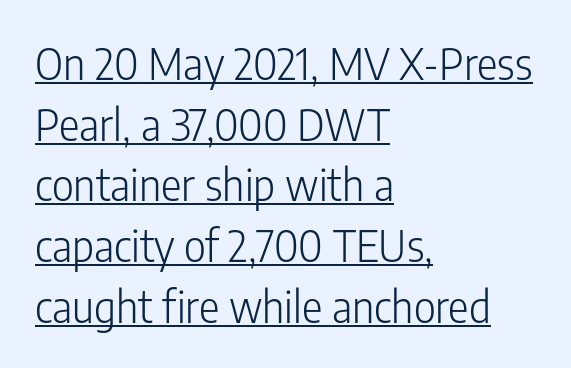
Q: Is the text bold? A: No.
Q: Is the text italic (slanted)? A: No, it is upright.
Q: Is the typeface a serif or a sans-serif typeface? A: Sans-serif.
Q: Is the text underlined? A: Yes.
Q: How is the paragraph aligned? A: Left-aligned.
Q: Is the spacing between letters normal or unusually wide? A: Normal.
Q: Is the spacing between lines tight, normal or loose? A: Normal.
Q: Width (condensed, normal, or wide)? A: Condensed.
Q: Stroke contrast? A: Low.
Q: x-height? A: Medium.
Q: Monospaced? A: No.
